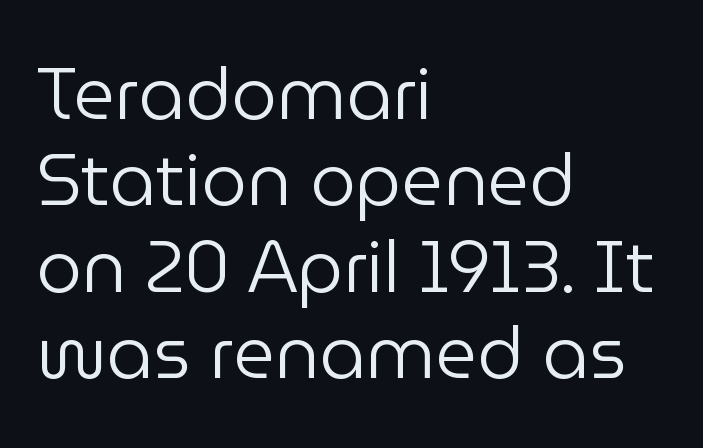
The image shows 72 px regular-weight sans-serif type, upright; set left-aligned, line spacing 1.2x, normal letter spacing, not underlined; low stroke contrast and a medium x-height.
